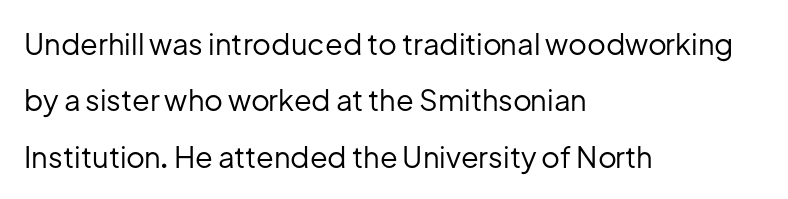
Q: Is the text bold? A: No.
Q: Is the text italic (slanted)? A: No, it is upright.
Q: Is the typeface a serif or a sans-serif typeface? A: Sans-serif.
Q: Is the text underlined? A: No.
Q: How is the paragraph aligned? A: Left-aligned.
Q: Is the spacing between letters normal or unusually wide? A: Normal.
Q: Is the spacing between lines tight, normal or loose? A: Loose.
Q: Width (condensed, normal, or wide)? A: Normal.
Q: Stroke contrast? A: Low.
Q: x-height? A: Medium.
Q: Monospaced? A: No.
